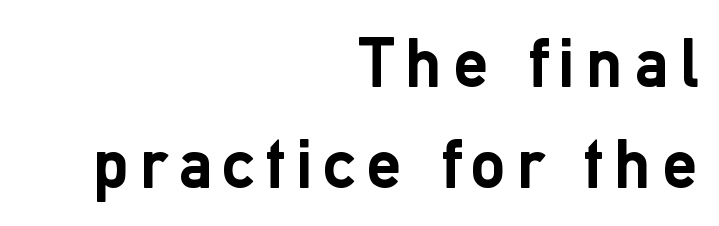
The image shows 70 px semibold sans-serif type, upright; set right-aligned, normal line spacing (1.45x), not underlined; low stroke contrast and a medium x-height.
